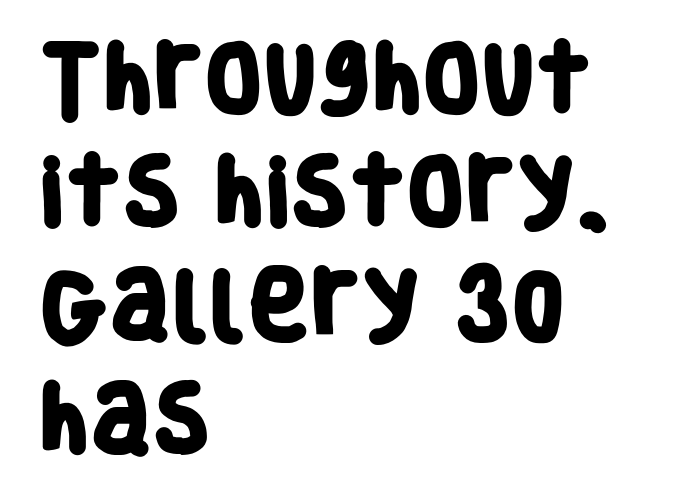
{"serif": "no", "bold": "yes", "weight": "heavy", "width": "condensed", "stroke_contrast": "low", "x_height": "large", "monospaced": "no", "underline": "no", "align": "left", "line_spacing": "normal", "line_spacing_ratio": 1.51, "letter_spacing": "normal", "letter_spacing_em": 0.0, "glyph_px": 75}
